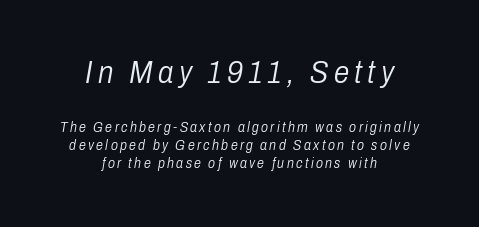
{"italic": "yes", "lean": "right", "slant_degrees": 10, "bold": "no", "weight": "light", "width": "condensed", "stroke_contrast": "low", "x_height": "medium", "monospaced": "no", "underline": "no", "align": "center", "line_spacing": "normal", "line_spacing_ratio": 1.28, "larger_block": "first", "size_ratio": 2.21, "glyph_px": 31}
